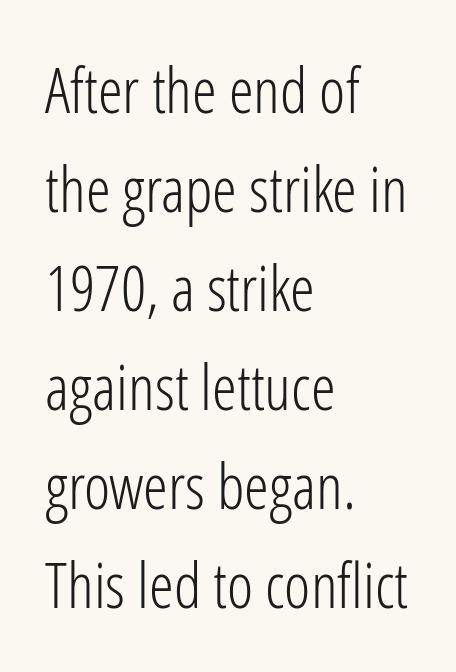
A clean baseline with only descenders dipping below it. Think standard paragraph weight, or any step lighter than that. What's the leading like? Ordinary, nothing unusual. The typeface chosen for these lines omits serifs. Quick note: not italic, upright. The letters advance in unequal steps, a hallmark of proportional type.
